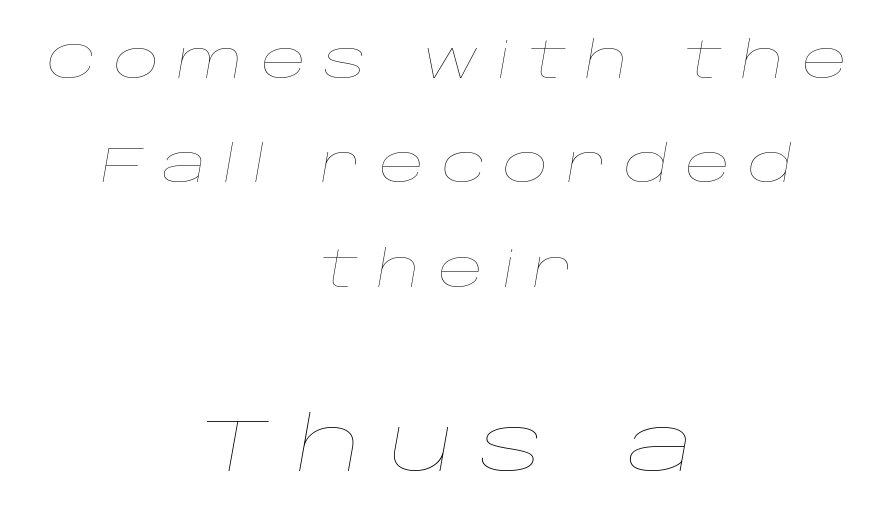
The image shows 75 px thin, wide type, italic (leaning right); set centered, loose line spacing (2.09x), unusually wide letter spacing (+0.34 em), not underlined; the second (bottom) block is 1.5x larger; low stroke contrast and a large x-height.
